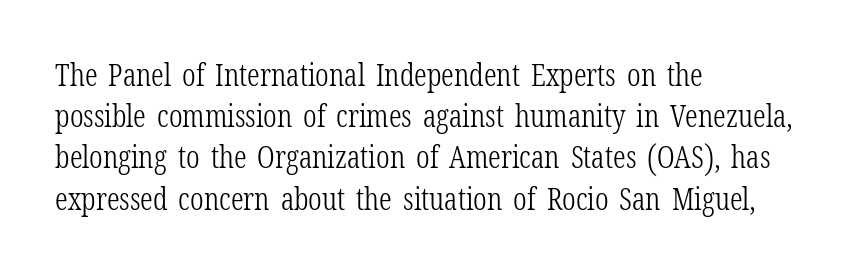
{"serif": "yes", "italic": "no", "bold": "no", "weight": "light", "width": "condensed", "stroke_contrast": "low", "x_height": "medium", "monospaced": "no", "underline": "no", "align": "left", "line_spacing": "normal", "line_spacing_ratio": 1.33, "letter_spacing": "normal", "letter_spacing_em": 0.0, "glyph_px": 31}
